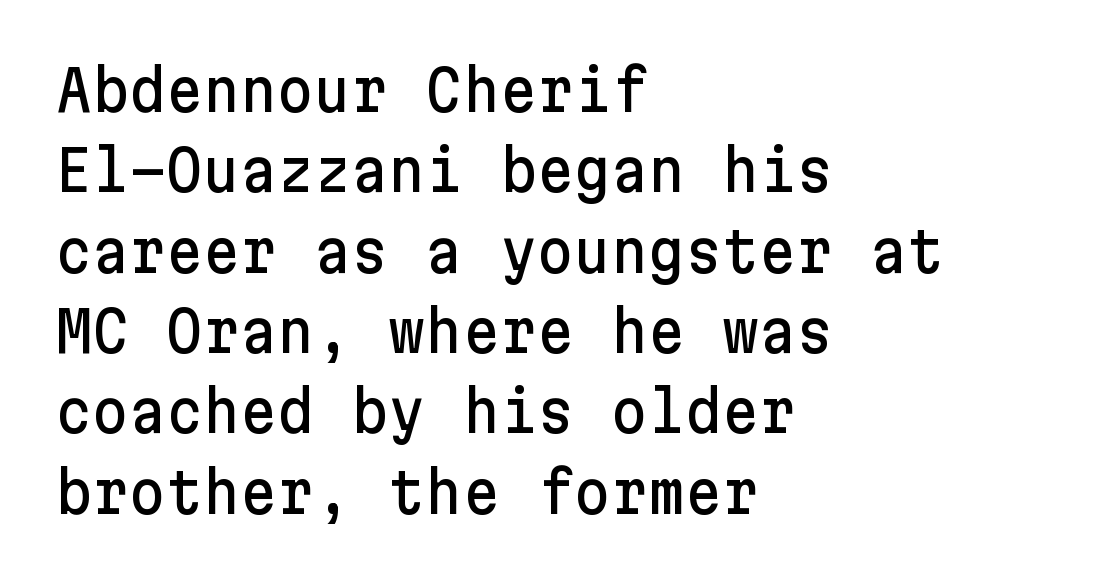
{"serif": "no", "italic": "no", "width": "normal", "stroke_contrast": "low", "x_height": "medium", "underline": "no", "align": "left", "line_spacing": "normal", "line_spacing_ratio": 1.41, "letter_spacing": "normal", "letter_spacing_em": 0.0, "glyph_px": 57}
